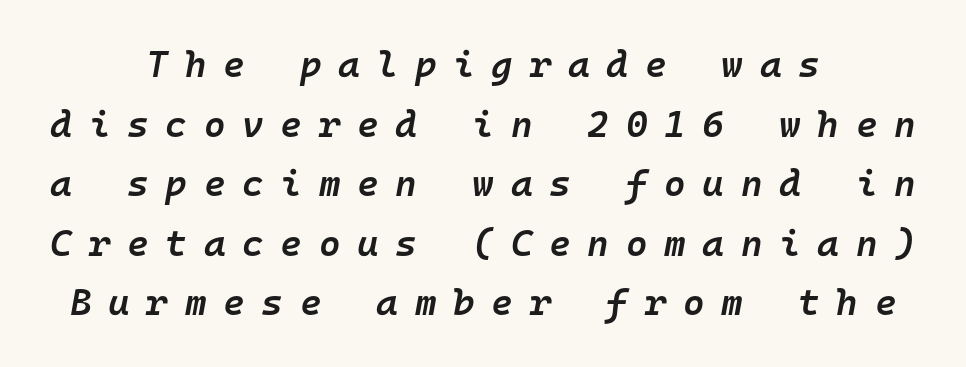
The image shows 37 px semibold type, italic (leaning right), monospaced; set centered, normal line spacing (1.61x), unusually wide letter spacing (+0.45 em), not underlined; low stroke contrast and a medium x-height.
